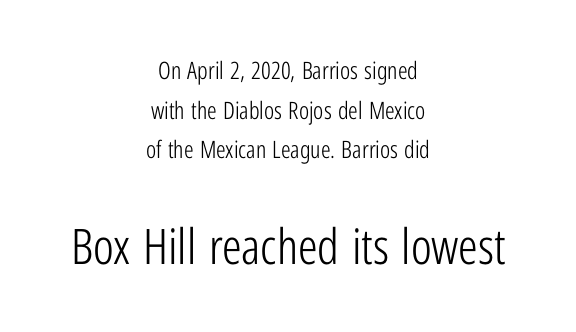
{"serif": "no", "italic": "no", "bold": "no", "weight": "light", "width": "condensed", "stroke_contrast": "low", "x_height": "medium", "monospaced": "no", "underline": "no", "align": "center", "line_spacing": "normal", "line_spacing_ratio": 1.65, "letter_spacing": "normal", "letter_spacing_em": 0.0, "larger_block": "second", "size_ratio": 2.04, "glyph_px": 49}
